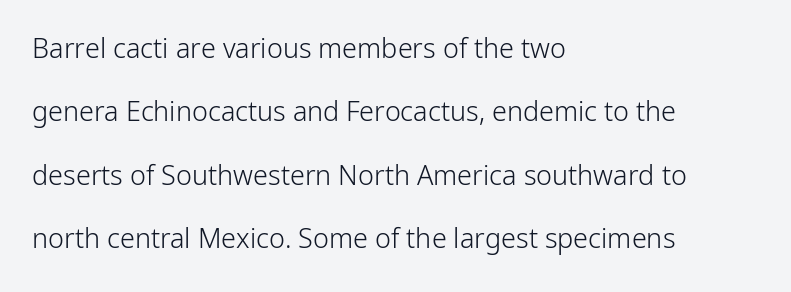
{"italic": "no", "bold": "no", "underline": "no", "align": "left", "line_spacing": "loose", "line_spacing_ratio": 2.35, "letter_spacing": "normal", "letter_spacing_em": 0.0, "glyph_px": 27}
